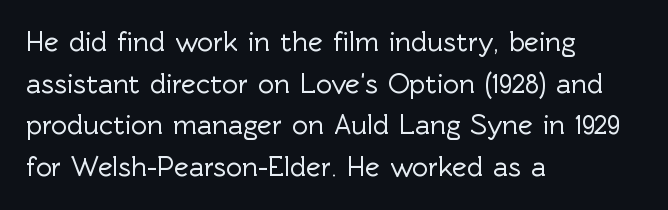
Each word holds together tightly as a unit, with standard inter-letter gaps. Where is the straight margin? On the left. Does the lettering tilt? It doesn't — this is upright. A bare baseline throughout the passage.
